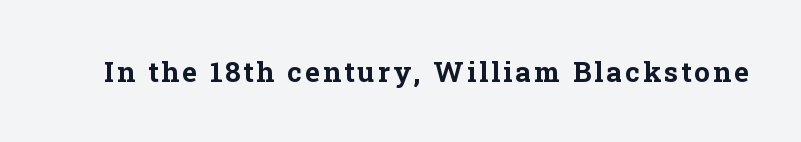
To sum up the face: it has serifs. This is the regular roman posture of the typeface. Pretty heavy lettering here — definitely bold. Clear beneath every line of the passage. The rendering uses natural spacing where letterforms have individual widths.
